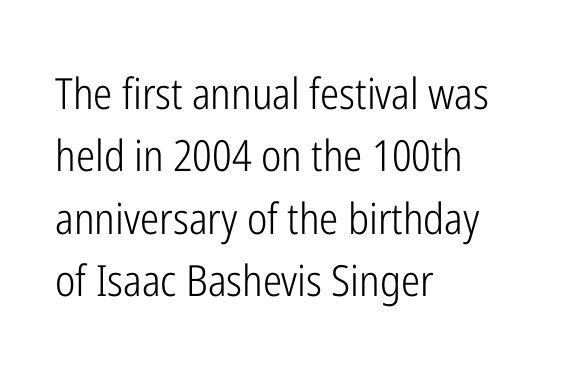
{"serif": "no", "italic": "no", "bold": "no", "weight": "light", "width": "condensed", "stroke_contrast": "low", "x_height": "medium", "monospaced": "no", "underline": "no", "align": "left", "line_spacing": "normal", "line_spacing_ratio": 1.45, "letter_spacing": "normal", "letter_spacing_em": 0.0, "glyph_px": 43}
